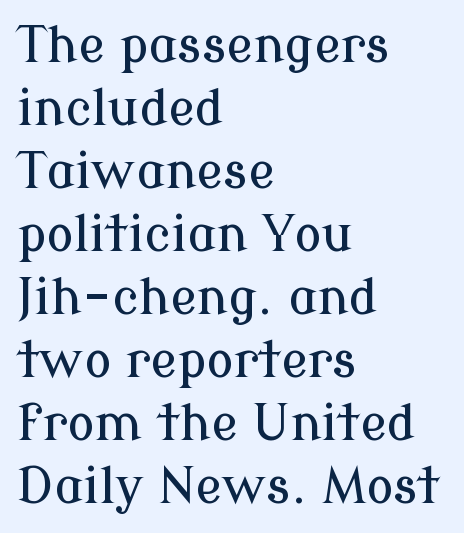
The image shows 50 px serif type, upright; set left-aligned, normal line spacing (1.26x), normal letter spacing, not underlined; low stroke contrast and a medium x-height.
